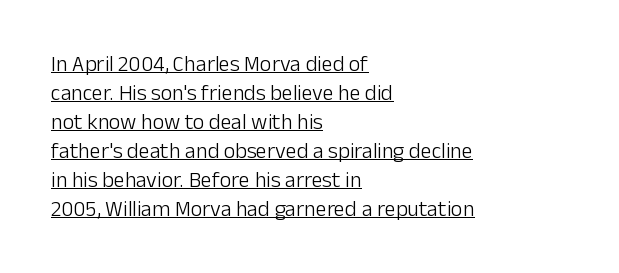
{"italic": "no", "bold": "no", "underline": "yes", "align": "left", "line_spacing": "normal", "line_spacing_ratio": 1.32, "letter_spacing": "normal", "letter_spacing_em": 0.0, "glyph_px": 22}
